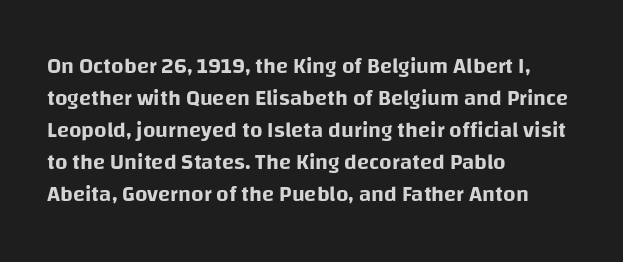
{"italic": "no", "underline": "no", "align": "left", "line_spacing": "normal", "line_spacing_ratio": 1.46, "letter_spacing": "normal", "letter_spacing_em": 0.0, "glyph_px": 22}
